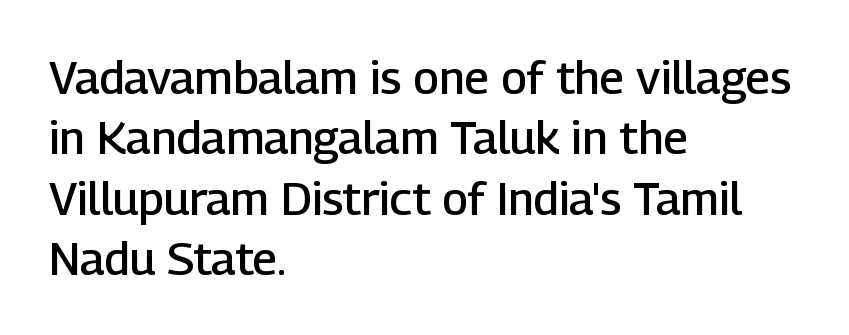
The image shows 46 px semibold sans-serif type, upright; set left-aligned, normal line spacing (1.31x), normal letter spacing, not underlined; low stroke contrast and a medium x-height.
